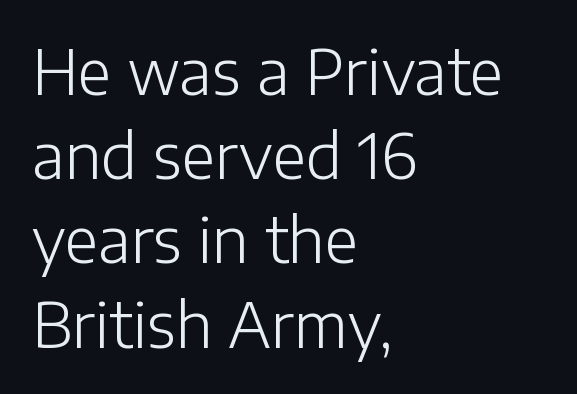
Q: Is the text bold? A: No.
Q: Is the text italic (slanted)? A: No, it is upright.
Q: Is the typeface a serif or a sans-serif typeface? A: Sans-serif.
Q: Is the text underlined? A: No.
Q: How is the paragraph aligned? A: Left-aligned.
Q: Is the spacing between letters normal or unusually wide? A: Normal.
Q: Is the spacing between lines tight, normal or loose? A: Normal.
Q: Width (condensed, normal, or wide)? A: Normal.
Q: Stroke contrast? A: Low.
Q: x-height? A: Medium.
Q: Monospaced? A: No.
